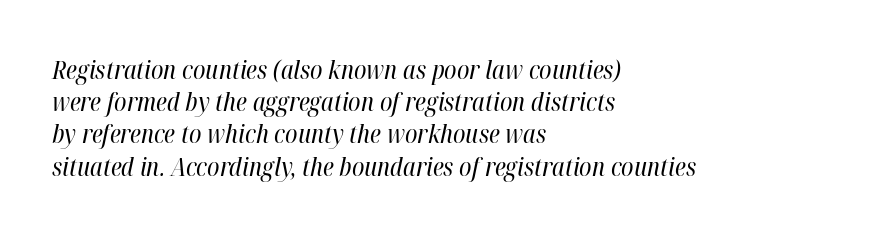
{"italic": "yes", "lean": "right", "slant_degrees": 12, "bold": "no", "underline": "no", "align": "left", "line_spacing": "normal", "line_spacing_ratio": 1.29, "letter_spacing": "normal", "letter_spacing_em": 0.0, "glyph_px": 25}
